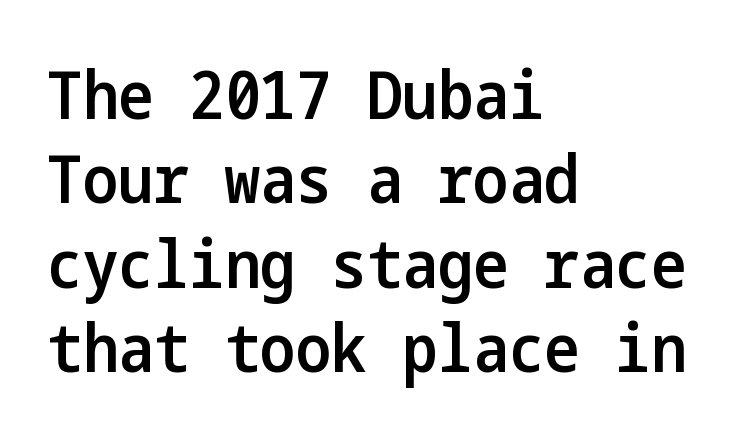
Underline: absent. Each word holds together tightly as a unit, with standard inter-letter gaps. The typography opts for an upright posture over an oblique one. Firm but not heavy-handed strokes: this text is semibold. A student would call this left alignment; a typographer would say flush left, rag right. This sample keeps an unexceptional amount of space between lines.
